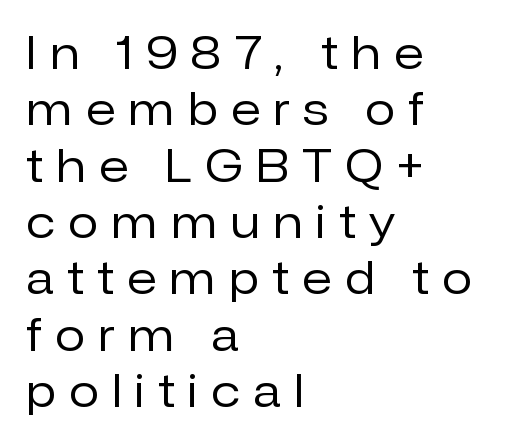
{"serif": "no", "italic": "no", "bold": "no", "weight": "regular", "width": "normal", "stroke_contrast": "low", "x_height": "medium", "monospaced": "no", "underline": "no", "align": "left", "line_spacing": "normal", "line_spacing_ratio": 1.28, "letter_spacing": "wide", "letter_spacing_em": 0.31, "glyph_px": 44}
